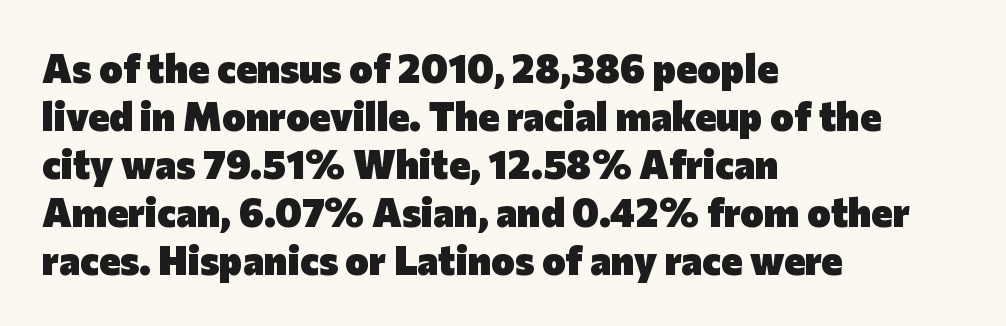
Is this a sans? Yes — the strokes have no serifs. A dark, heavy texture on the line: the type is bold. Spacing verdict: proportional, widths tailored to each character. The type sits square on the baseline with zero lean. The glyphs are unaccompanied by any horizontal stroke below them.
